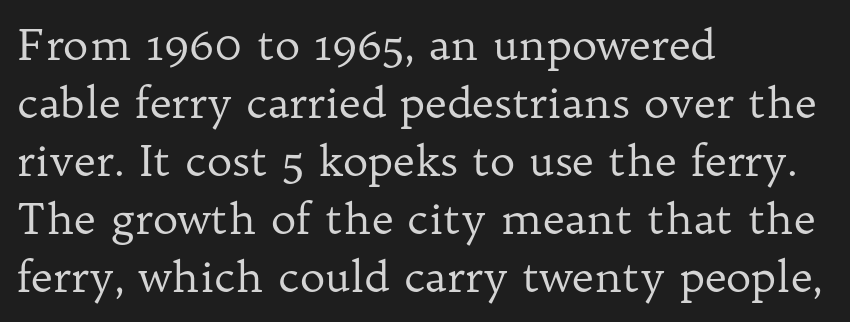
Q: Is the text bold? A: No.
Q: Is the text italic (slanted)? A: No, it is upright.
Q: Is the typeface a serif or a sans-serif typeface? A: Serif.
Q: Is the text underlined? A: No.
Q: How is the paragraph aligned? A: Left-aligned.
Q: Is the spacing between letters normal or unusually wide? A: Normal.
Q: Is the spacing between lines tight, normal or loose? A: Normal.
Q: Width (condensed, normal, or wide)? A: Normal.
Q: Stroke contrast? A: Low.
Q: x-height? A: Medium.
Q: Monospaced? A: No.
